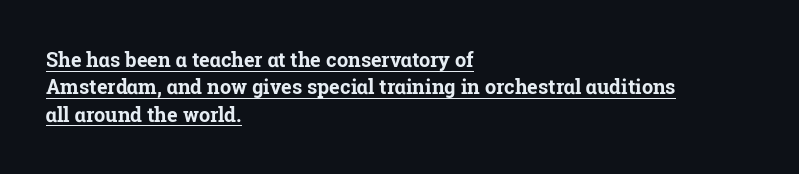
Q: Is the text bold? A: Yes.
Q: Is the text italic (slanted)? A: No, it is upright.
Q: Is the text underlined? A: Yes.
Q: How is the paragraph aligned? A: Left-aligned.
Q: Is the spacing between letters normal or unusually wide? A: Normal.
Q: Is the spacing between lines tight, normal or loose? A: Normal.
